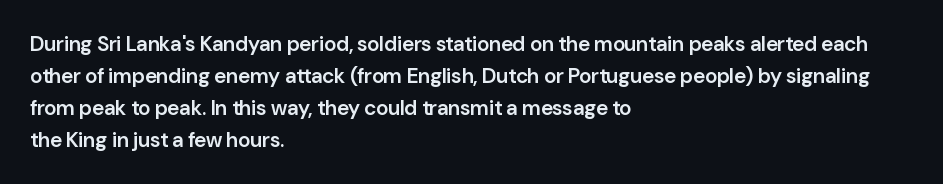
No word sits above an underline. This sample is left-justified, so line endings fall wherever the words run out. Honestly, the row spacing looks completely unremarkable. Students, this is semibold: more ink than regular, less than bold.
